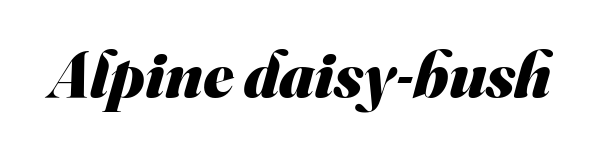
The image shows 65 px heavy sans-serif type; set normal letter spacing, not underlined; medium stroke contrast and a small x-height.
